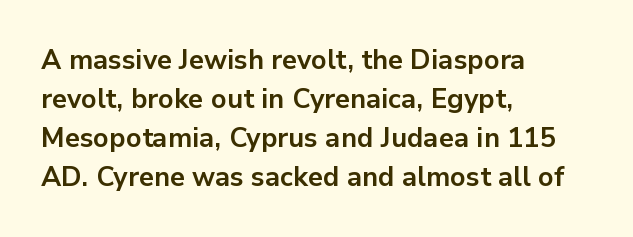
{"italic": "no", "bold": "yes", "underline": "no", "align": "left", "line_spacing": "normal", "line_spacing_ratio": 1.44, "letter_spacing": "normal", "letter_spacing_em": 0.0, "glyph_px": 27}
